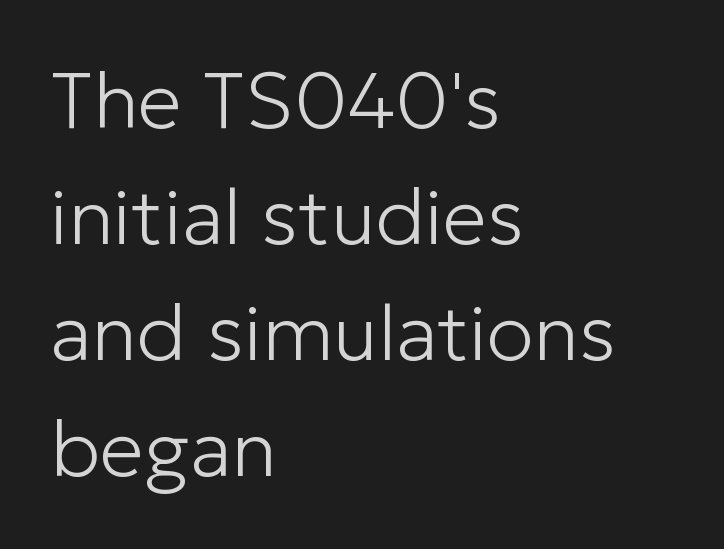
Q: Is the text bold? A: No.
Q: Is the text italic (slanted)? A: No, it is upright.
Q: Is the typeface a serif or a sans-serif typeface? A: Sans-serif.
Q: Is the text underlined? A: No.
Q: How is the paragraph aligned? A: Left-aligned.
Q: Is the spacing between letters normal or unusually wide? A: Normal.
Q: Is the spacing between lines tight, normal or loose? A: Normal.
Q: Width (condensed, normal, or wide)? A: Normal.
Q: Stroke contrast? A: Low.
Q: x-height? A: Medium.
Q: Monospaced? A: No.
